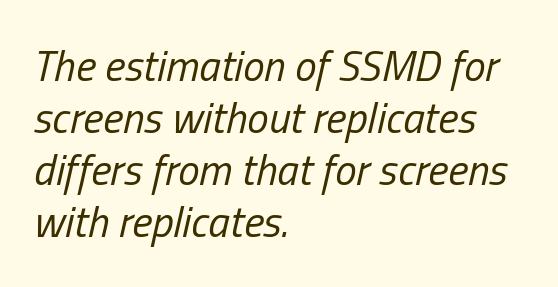
Q: Is the text bold? A: No.
Q: Is the text italic (slanted)? A: Yes, it leans right by about 13 degrees.
Q: Is the text underlined? A: No.
Q: How is the paragraph aligned? A: Left-aligned.
Q: Is the spacing between letters normal or unusually wide? A: Normal.
Q: Width (condensed, normal, or wide)? A: Condensed.
Q: Stroke contrast? A: Low.
Q: x-height? A: Medium.
Q: Monospaced? A: No.
